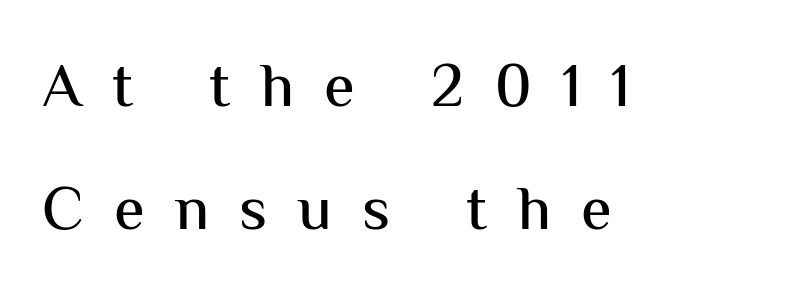
The image shows 62 px sans-serif type, upright; set left-aligned, loose line spacing (1.98x), unusually wide letter spacing (+0.49 em), not underlined; medium stroke contrast and a medium x-height.
